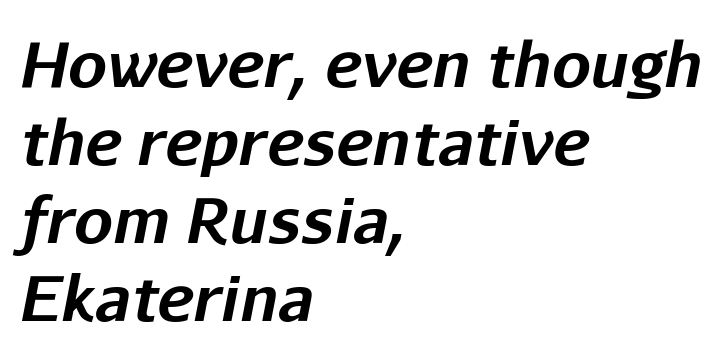
The image shows 62 px bold type, italic (leaning right); set left-aligned, normal line spacing (1.26x), normal letter spacing, not underlined; low stroke contrast and a medium x-height.
